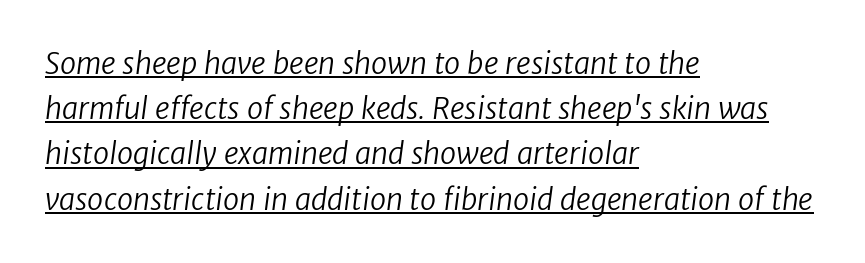
Each line of the rendering has a horizontal stroke beneath the glyphs. Baseline-to-baseline distance is the conventional proportion of letter height. Is the stroke heavy? The answer is a plain regular-or-lighter. Nothing unusual about the tracking: characters are spaced as the font intends. This rendering uses left alignment, leaving the right contour irregular. Type style note: lacks serifs.
